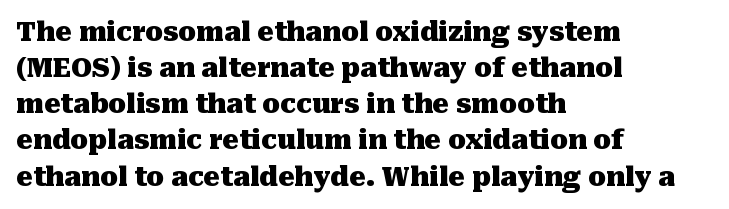
The image shows 26 px bold type, upright; set left-aligned, normal line spacing (1.39x), normal letter spacing, not underlined.
